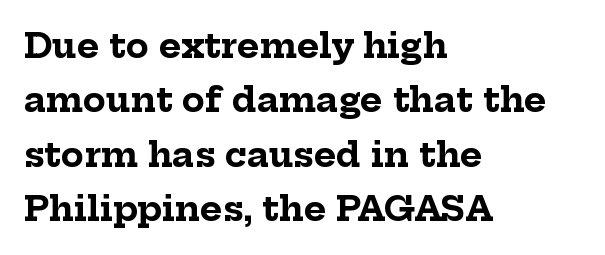
Q: Is the text bold? A: Yes.
Q: Is the text italic (slanted)? A: No, it is upright.
Q: Is the typeface a serif or a sans-serif typeface? A: Serif.
Q: Is the text underlined? A: No.
Q: How is the paragraph aligned? A: Left-aligned.
Q: Is the spacing between letters normal or unusually wide? A: Normal.
Q: Is the spacing between lines tight, normal or loose? A: Normal.
Q: Width (condensed, normal, or wide)? A: Normal.
Q: Stroke contrast? A: Low.
Q: x-height? A: Medium.
Q: Monospaced? A: No.
